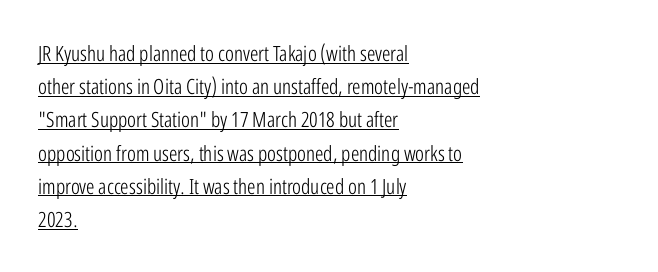
Think standard paragraph weight, or any step lighter than that. The typography opts for an upright posture over an oblique one. The rag falls on the right side of this text block. The face used here appears with an underline applied. Leading: standard. Here the glyphs are tracked normally, forming tight word shapes.
